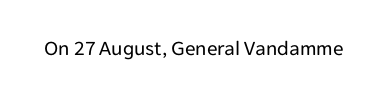
The passage shown is not underscored anywhere. The font's upright variant was chosen for this text. Stems here are at most as thick as an everyday book face. Observe the ordinary spacing: letters are neighbours, not strangers.
